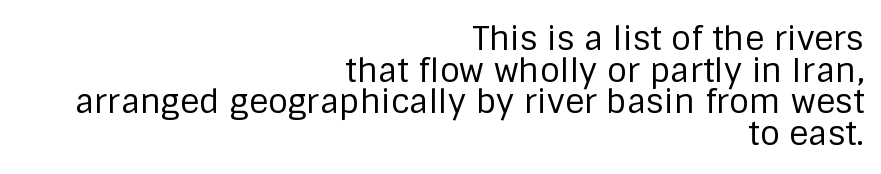
The image shows 33 px regular-weight sans-serif type, upright; set right-aligned, tight line spacing (0.96x), normal letter spacing, not underlined; low stroke contrast and a large x-height.
